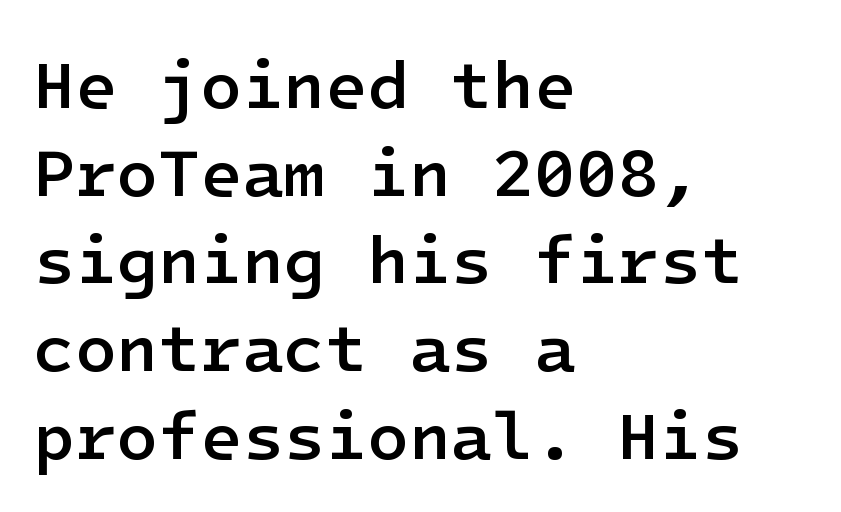
This rendering features lettering with no underline. Does the leading feel generous? No, just average. This is moderately heavy type, rendered in semibold. The lines are quadded left.
